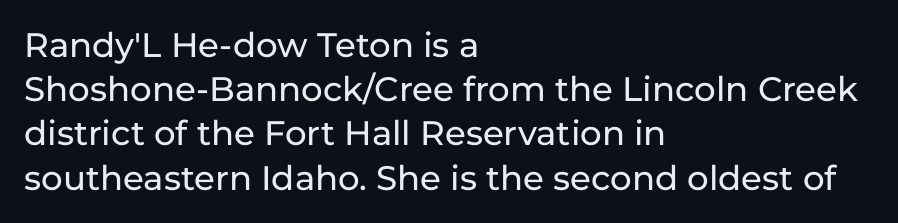
The image shows 34 px sans-serif type, upright; set left-aligned, normal line spacing (1.3x), normal letter spacing, not underlined; low stroke contrast and a medium x-height.
